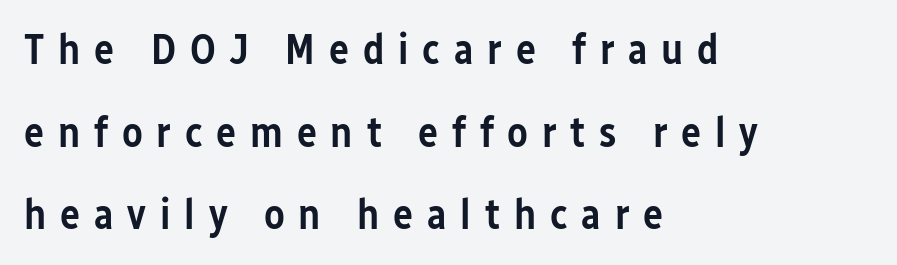
{"serif": "no", "italic": "no", "bold": "semi", "weight": "semibold", "width": "condensed", "stroke_contrast": "low", "x_height": "medium", "monospaced": "no", "underline": "no", "align": "left", "line_spacing": "loose", "line_spacing_ratio": 1.97, "letter_spacing": "wide", "letter_spacing_em": 0.33, "glyph_px": 42}
